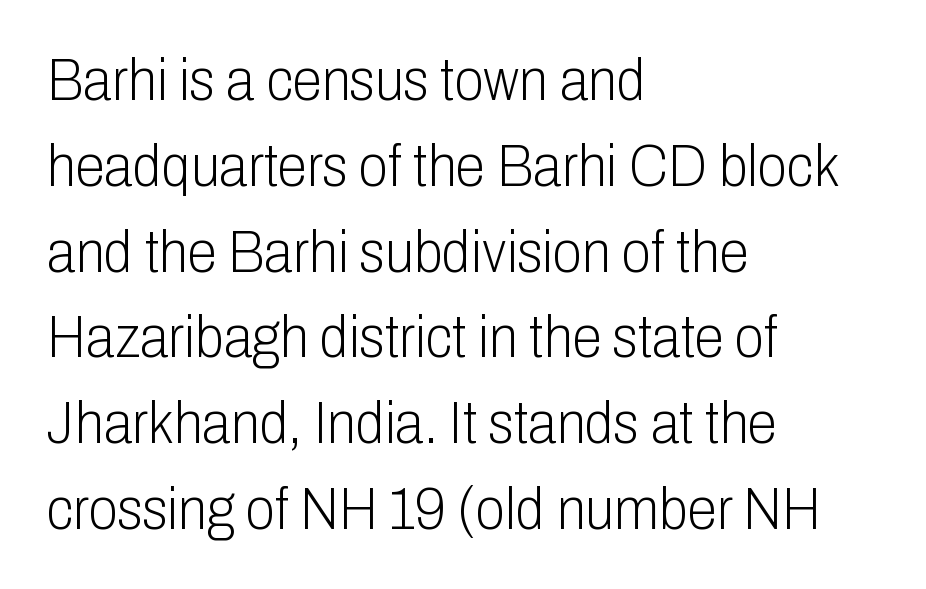
In terms of leading, this rendering sits right in the middle. Caption: multi-line text, flush left, ragged right. This sample has the flowing, uneven cadence of proportional lettering. Regarding serifs, this sample does without them. The strokes carry an ordinary text weight at most.
